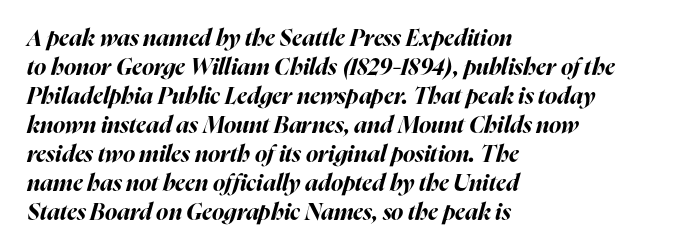
Q: Is the text bold? A: Yes.
Q: Is the text italic (slanted)? A: Yes, it leans right by about 16 degrees.
Q: Is the text underlined? A: No.
Q: How is the paragraph aligned? A: Left-aligned.
Q: Is the spacing between letters normal or unusually wide? A: Normal.
Q: Is the spacing between lines tight, normal or loose? A: Normal.
